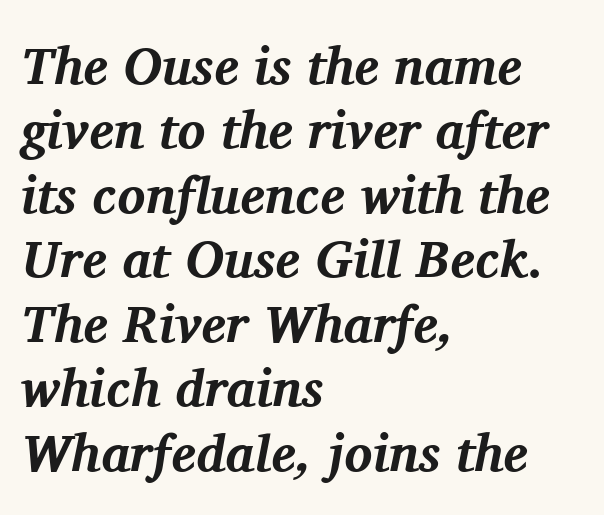
Clear beneath every line of the passage. Character widths vary here, with narrow letters taking less room than wide ones. Here the glyphs are tracked normally, forming tight word shapes. In CSS terms this would be text-align: left. Examine the stroke ends and you'll spot serifs. Emphasis by weight is at full strength: bold.
